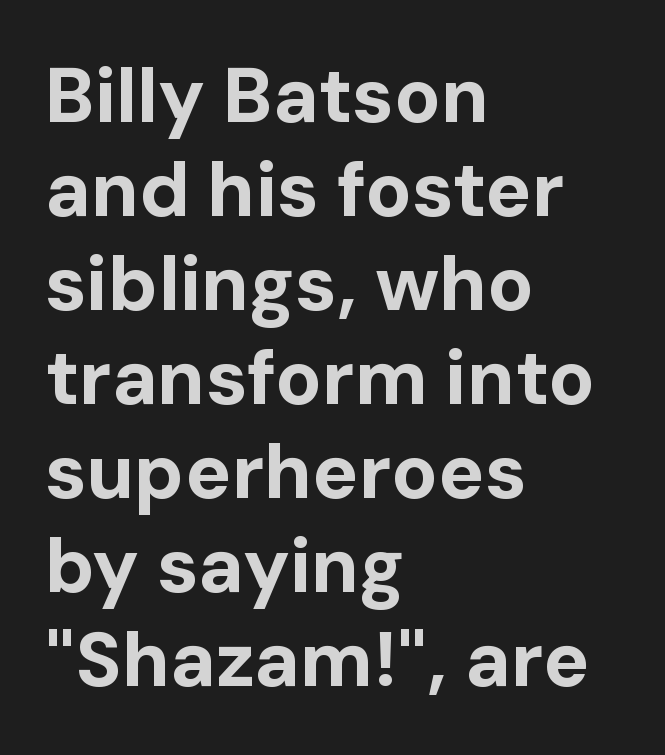
{"serif": "no", "italic": "no", "bold": "yes", "weight": "bold", "width": "normal", "stroke_contrast": "low", "x_height": "medium", "monospaced": "no", "underline": "no", "align": "left", "line_spacing_ratio": 1.22, "letter_spacing": "normal", "letter_spacing_em": 0.0, "glyph_px": 77}
